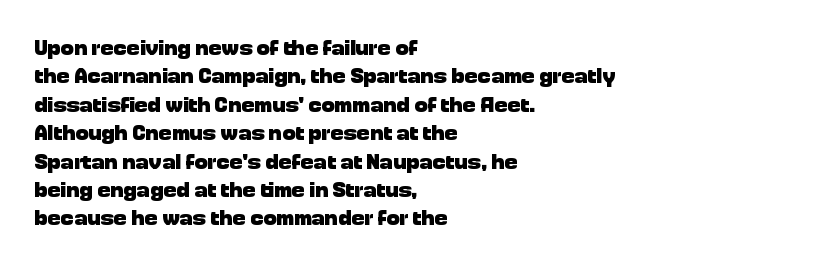
This is the regular roman posture of the typeface. The lines in this sample share a left origin and differ only in where they stop. Standard letterfit; no display-style spreading of the glyphs. Heavy-handed strokes throughout: this text is bold. The space directly below the letters is spotless.
